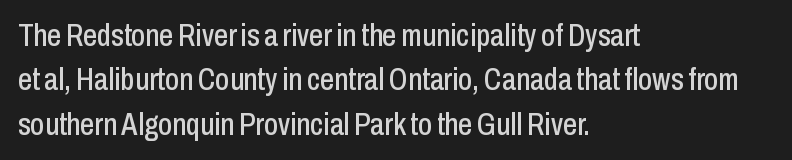
{"serif": "no", "italic": "no", "width": "condensed", "stroke_contrast": "low", "x_height": "medium", "monospaced": "no", "underline": "no", "align": "left", "line_spacing": "normal", "line_spacing_ratio": 1.43, "letter_spacing": "normal", "letter_spacing_em": 0.0, "glyph_px": 31}
